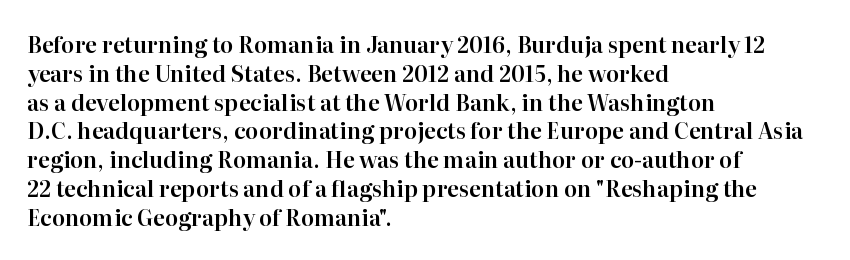
Descender tails drop into unmarked territory. Horizontal alignment here is leftward, the default for most running prose. Does extra space separate the letters? No, they use regular spacing. Upright lettering throughout. Evenly set lines give the paragraph a standard silhouette.
